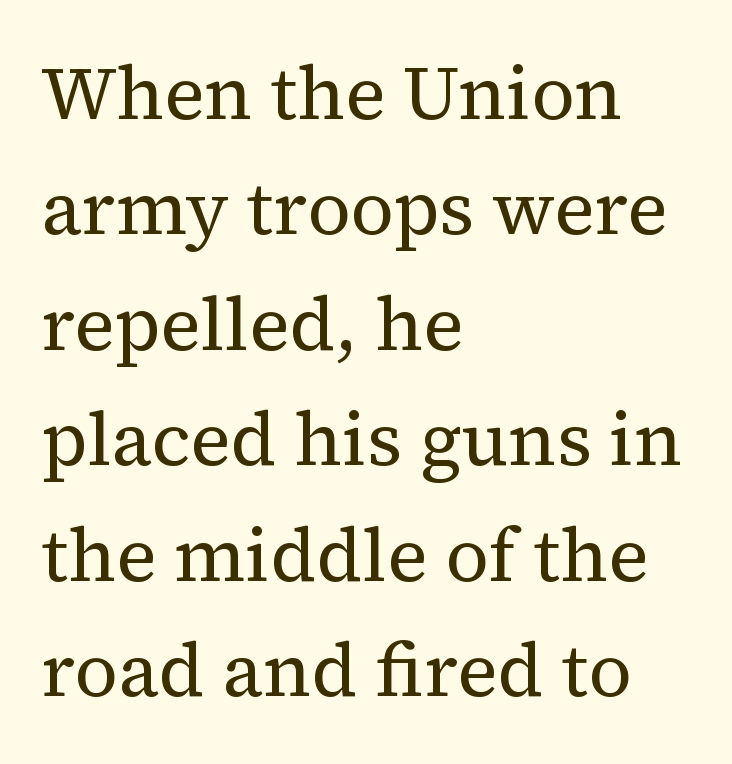
Q: Is the text bold? A: No.
Q: Is the text italic (slanted)? A: No, it is upright.
Q: Is the typeface a serif or a sans-serif typeface? A: Serif.
Q: Is the text underlined? A: No.
Q: How is the paragraph aligned? A: Left-aligned.
Q: Is the spacing between letters normal or unusually wide? A: Normal.
Q: Is the spacing between lines tight, normal or loose? A: Normal.
Q: Width (condensed, normal, or wide)? A: Normal.
Q: Stroke contrast? A: Medium.
Q: x-height? A: Medium.
Q: Monospaced? A: No.
